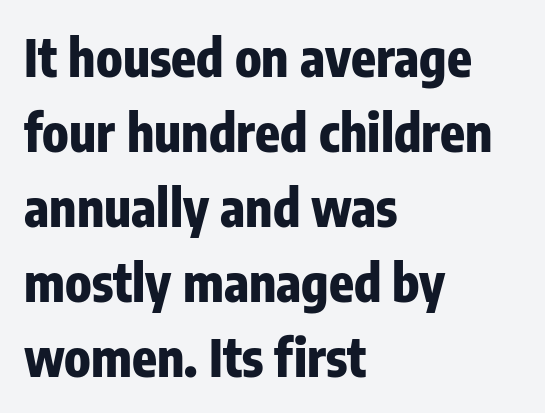
Q: Is the text bold? A: Yes.
Q: Is the text italic (slanted)? A: No, it is upright.
Q: Is the typeface a serif or a sans-serif typeface? A: Sans-serif.
Q: Is the text underlined? A: No.
Q: How is the paragraph aligned? A: Left-aligned.
Q: Is the spacing between letters normal or unusually wide? A: Normal.
Q: Is the spacing between lines tight, normal or loose? A: Normal.
Q: Width (condensed, normal, or wide)? A: Condensed.
Q: Stroke contrast? A: Low.
Q: x-height? A: Medium.
Q: Monospaced? A: No.
